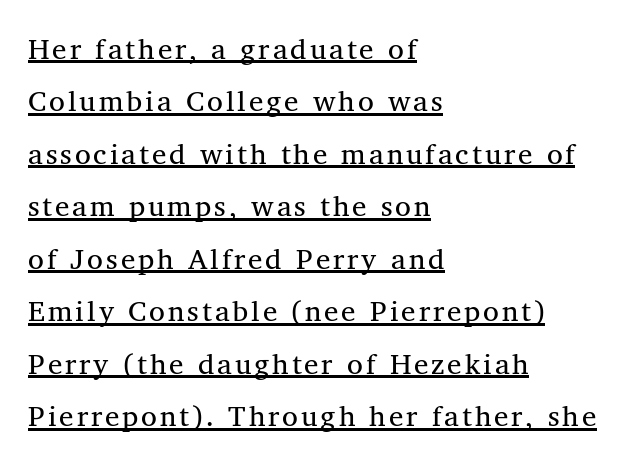
Q: Is the text bold? A: No.
Q: Is the text italic (slanted)? A: No, it is upright.
Q: Is the typeface a serif or a sans-serif typeface? A: Serif.
Q: Is the text underlined? A: Yes.
Q: How is the paragraph aligned? A: Left-aligned.
Q: Width (condensed, normal, or wide)? A: Normal.
Q: Stroke contrast? A: Medium.
Q: x-height? A: Medium.
Q: Monospaced? A: No.
